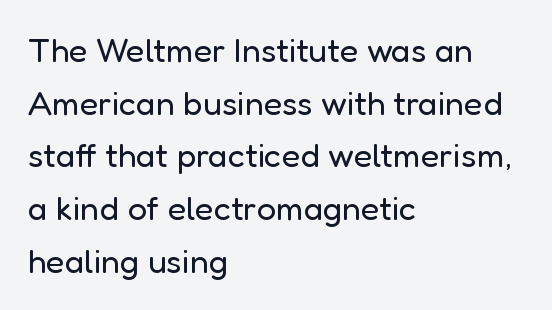
{"serif": "no", "italic": "no", "bold": "no", "weight": "regular", "width": "normal", "stroke_contrast": "low", "x_height": "medium", "monospaced": "no", "underline": "no", "align": "left", "line_spacing": "normal", "line_spacing_ratio": 1.55, "letter_spacing": "normal", "letter_spacing_em": 0.0, "glyph_px": 34}
